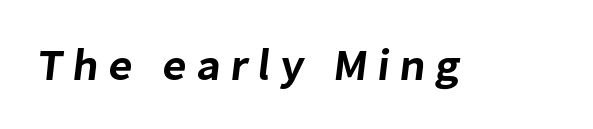
Each word looks stretched out because of the extra space between its letters. A typesetter would call this proportional, since set widths differ per character. Anything drawn beneath the words? Only blank space. What kind of face is this? One without serifs — a sans.
